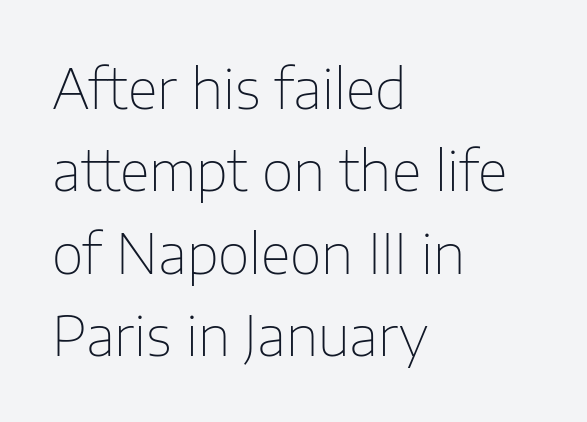
The image shows 55 px thin sans-serif type, upright; set left-aligned, normal line spacing (1.5x), normal letter spacing, not underlined; low stroke contrast and a medium x-height.
